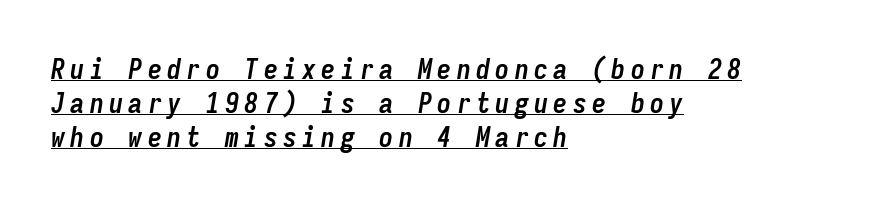
The image shows 28 px semibold, condensed type, italic (leaning right), monospaced; set left-aligned, line spacing 1.21x, underlined; low stroke contrast and a medium x-height.
